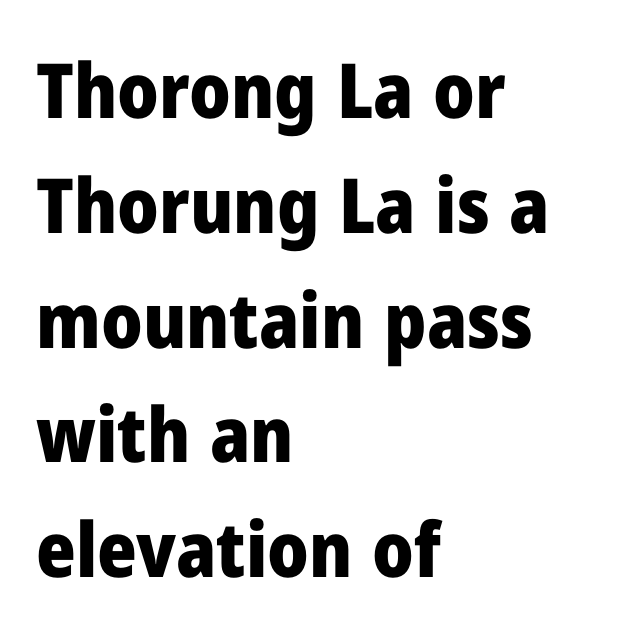
The image shows 76 px heavy sans-serif type, upright; set left-aligned, normal line spacing (1.51x), normal letter spacing, not underlined; low stroke contrast and a medium x-height.
